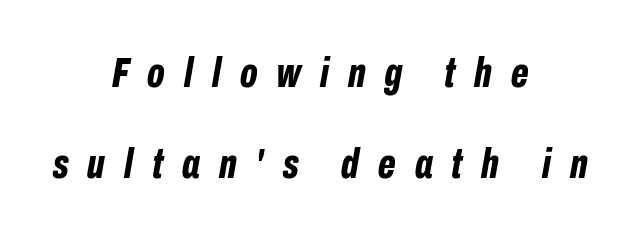
The image shows 42 px bold, condensed type, italic (leaning right); set centered, loose line spacing (2.16x), unusually wide letter spacing (+0.45 em), not underlined; low stroke contrast and a medium x-height.
